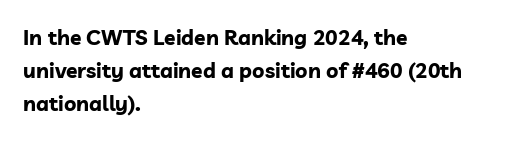
Q: Is the text bold? A: Yes.
Q: Is the text italic (slanted)? A: No, it is upright.
Q: Is the text underlined? A: No.
Q: How is the paragraph aligned? A: Left-aligned.
Q: Is the spacing between letters normal or unusually wide? A: Normal.
Q: Is the spacing between lines tight, normal or loose? A: Normal.
